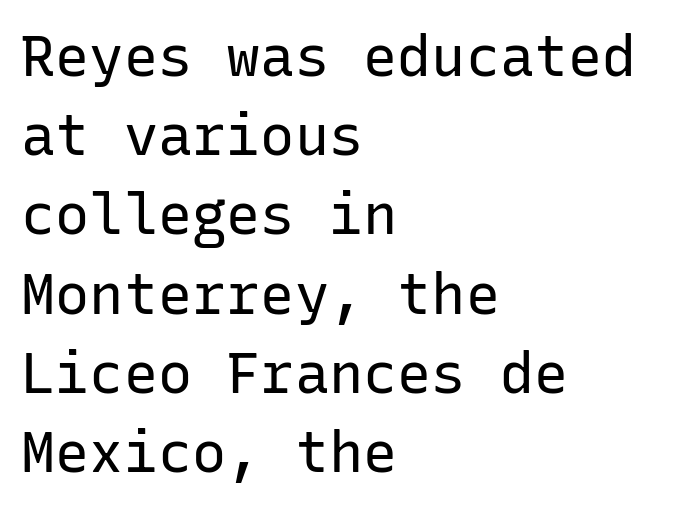
Q: Is the text bold? A: No.
Q: Is the text italic (slanted)? A: No, it is upright.
Q: Is the typeface a serif or a sans-serif typeface? A: Sans-serif.
Q: Is the text underlined? A: No.
Q: How is the paragraph aligned? A: Left-aligned.
Q: Is the spacing between letters normal or unusually wide? A: Normal.
Q: Is the spacing between lines tight, normal or loose? A: Normal.
Q: Width (condensed, normal, or wide)? A: Normal.
Q: Stroke contrast? A: Low.
Q: x-height? A: Medium.
Q: Monospaced? A: Yes.
